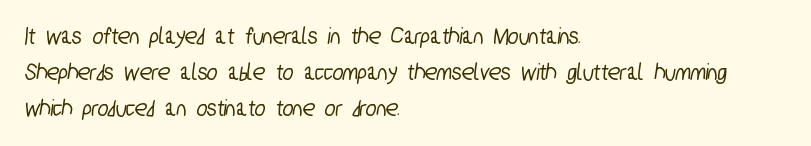
{"underline": "no", "align": "left", "line_spacing": "normal", "line_spacing_ratio": 1.45, "letter_spacing": "normal", "letter_spacing_em": 0.0, "glyph_px": 25}
